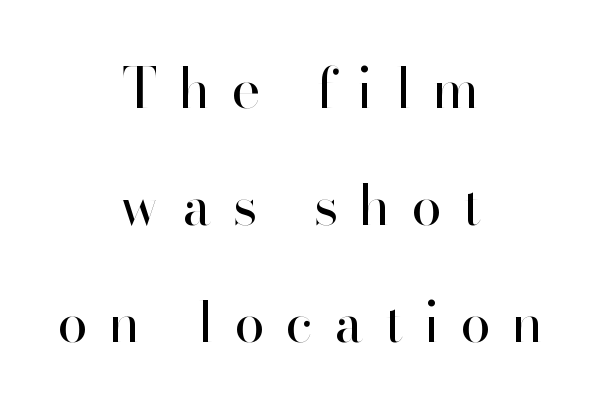
{"serif": "no", "italic": "no", "bold": "no", "weight": "regular", "width": "normal", "stroke_contrast": "high", "x_height": "small", "monospaced": "no", "underline": "no", "align": "center", "line_spacing": "loose", "line_spacing_ratio": 2.13, "letter_spacing": "wide", "letter_spacing_em": 0.4, "glyph_px": 55}
